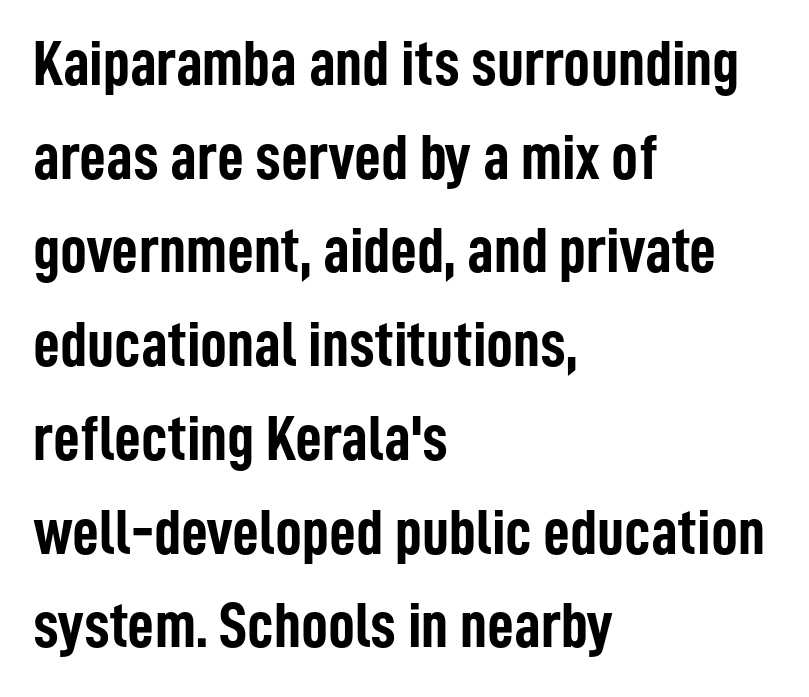
Q: Is the text bold? A: Yes.
Q: Is the text italic (slanted)? A: No, it is upright.
Q: Is the typeface a serif or a sans-serif typeface? A: Sans-serif.
Q: Is the text underlined? A: No.
Q: How is the paragraph aligned? A: Left-aligned.
Q: Is the spacing between letters normal or unusually wide? A: Normal.
Q: Is the spacing between lines tight, normal or loose? A: Normal.
Q: Width (condensed, normal, or wide)? A: Condensed.
Q: Stroke contrast? A: Low.
Q: x-height? A: Medium.
Q: Monospaced? A: No.
